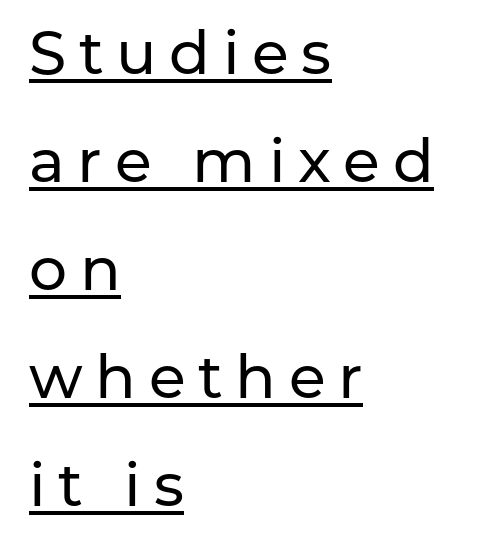
The image shows 60 px sans-serif type, upright; set left-aligned, line spacing 1.8x, unusually wide letter spacing (+0.21 em), underlined; low stroke contrast and a medium x-height.
